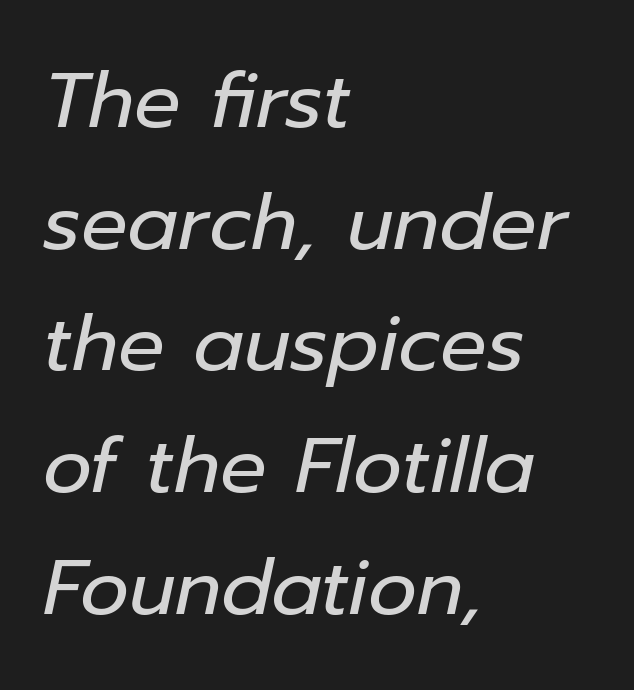
The image shows 77 px regular-weight type, italic (leaning right); set left-aligned, normal line spacing (1.58x), normal letter spacing, not underlined; low stroke contrast and a medium x-height.
